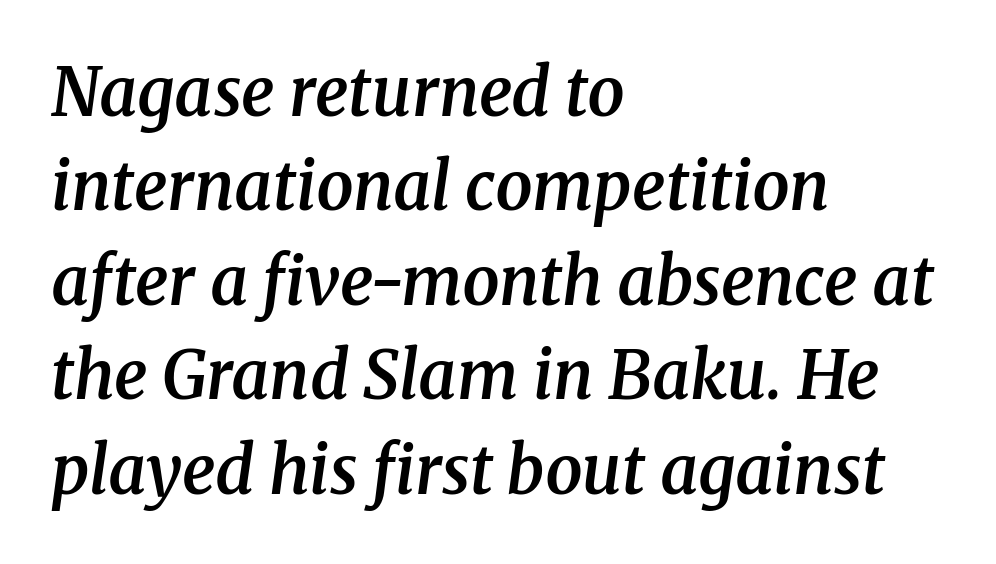
Q: Is the text bold? A: Semi-bold.
Q: Is the text italic (slanted)? A: Yes, it leans right by about 8 degrees.
Q: Is the typeface a serif or a sans-serif typeface? A: Serif.
Q: Is the text underlined? A: No.
Q: How is the paragraph aligned? A: Left-aligned.
Q: Is the spacing between letters normal or unusually wide? A: Normal.
Q: Is the spacing between lines tight, normal or loose? A: Normal.
Q: Width (condensed, normal, or wide)? A: Normal.
Q: Stroke contrast? A: Medium.
Q: x-height? A: Medium.
Q: Monospaced? A: No.
